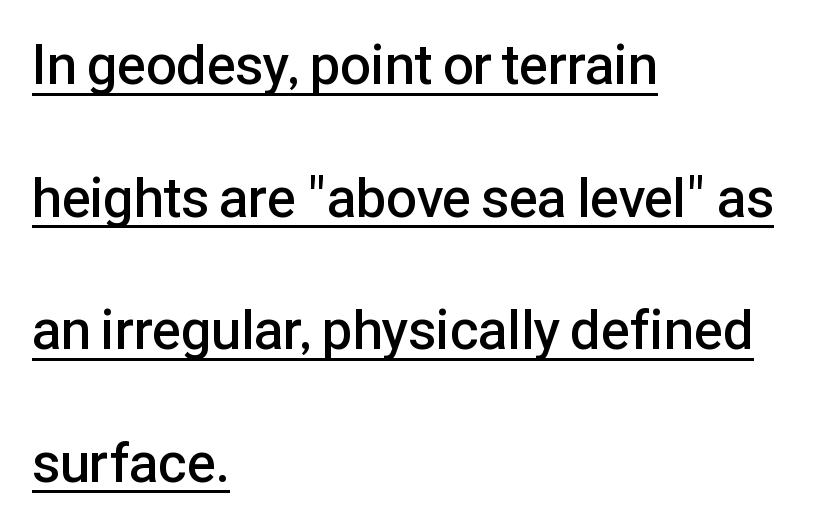
The image shows 55 px semibold sans-serif type, upright; set left-aligned, loose line spacing (2.41x), normal letter spacing, underlined; low stroke contrast and a medium x-height.
